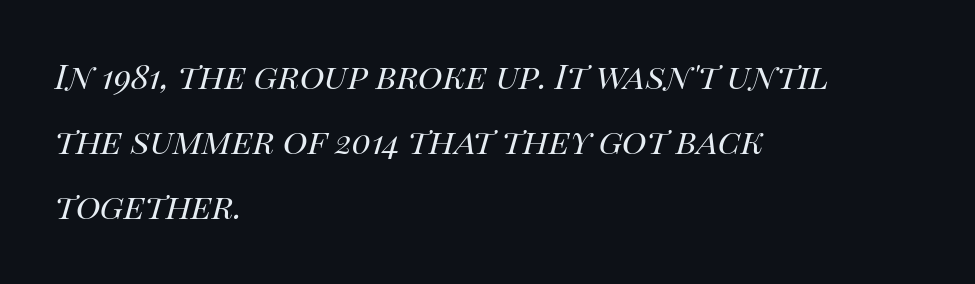
The text block is weighted toward the left margin, trailing off unevenly rightward. Would a proofreader flag this as italicized? Yes. Is there much room between lines? A standard amount, neither cramped nor airy. Unbolded letterforms with no extra heft. Character widths vary here, with narrow letters taking less room than wide ones. Beneath every word, the page is bare.
